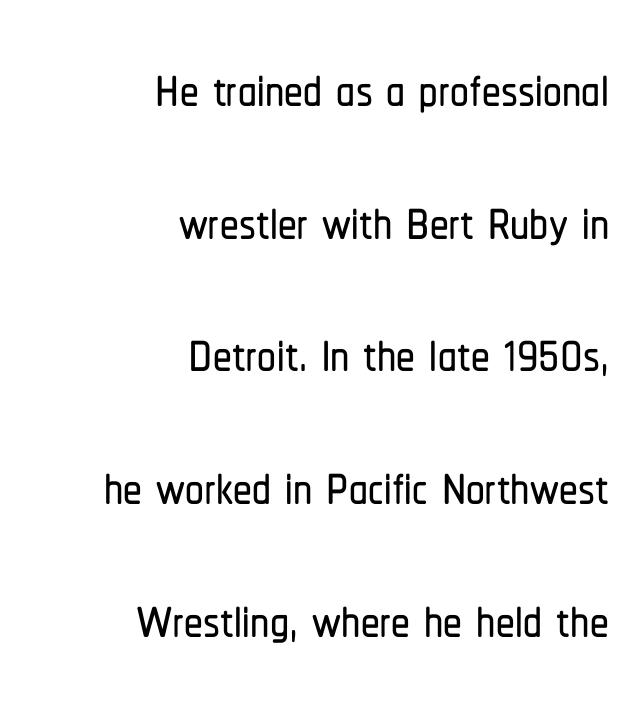
{"serif": "no", "italic": "no", "width": "condensed", "stroke_contrast": "low", "x_height": "medium", "monospaced": "no", "underline": "no", "align": "right", "line_spacing_ratio": 1.77, "letter_spacing": "normal", "letter_spacing_em": 0.0, "glyph_px": 75}
